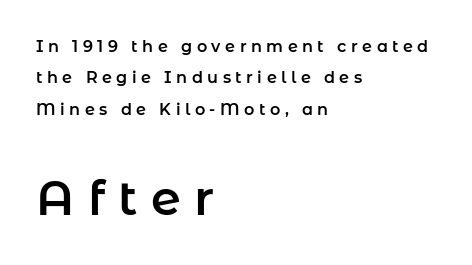
{"serif": "no", "italic": "no", "width": "normal", "stroke_contrast": "low", "x_height": "medium", "monospaced": "no", "underline": "no", "align": "left", "line_spacing": "loose", "line_spacing_ratio": 1.96, "letter_spacing": "wide", "letter_spacing_em": 0.28, "larger_block": "second", "size_ratio": 3.0, "glyph_px": 48}
